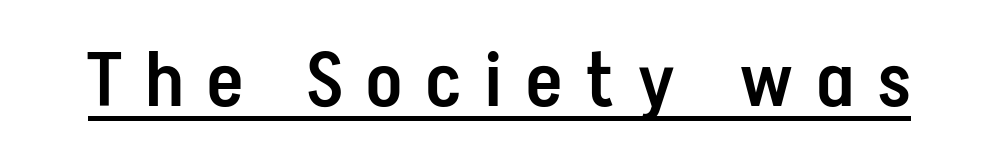
{"serif": "no", "italic": "no", "bold": "semi", "weight": "semibold", "width": "condensed", "stroke_contrast": "low", "x_height": "medium", "monospaced": "no", "underline": "yes", "letter_spacing": "wide", "letter_spacing_em": 0.33, "glyph_px": 76}
